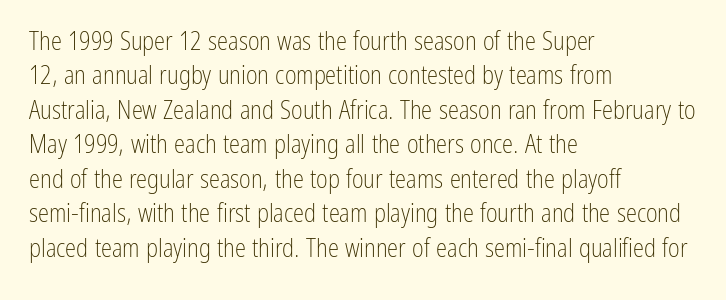
{"italic": "no", "bold": "no", "underline": "no", "align": "left", "line_spacing": "normal", "line_spacing_ratio": 1.38, "letter_spacing": "normal", "letter_spacing_em": 0.0, "glyph_px": 25}
